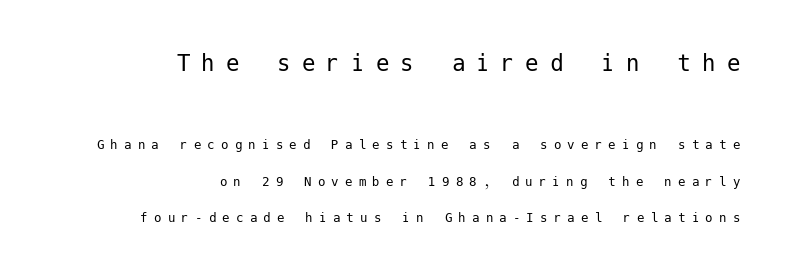
Q: Is the text bold? A: No.
Q: Is the text italic (slanted)? A: No, it is upright.
Q: Is the text underlined? A: No.
Q: How is the paragraph aligned? A: Right-aligned.
Q: Is the spacing between letters normal or unusually wide? A: Unusually wide.
Q: Is the spacing between lines tight, normal or loose? A: Loose.
Q: Which block of text is set in a larger size, the first (top) or the second (bottom)? A: The first (top) one.
